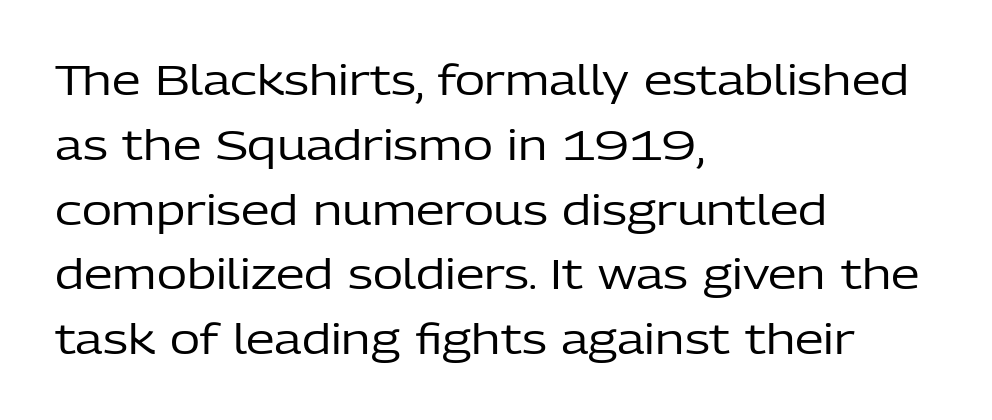
Q: Is the text bold? A: No.
Q: Is the text italic (slanted)? A: No, it is upright.
Q: Is the typeface a serif or a sans-serif typeface? A: Sans-serif.
Q: Is the text underlined? A: No.
Q: How is the paragraph aligned? A: Left-aligned.
Q: Is the spacing between letters normal or unusually wide? A: Normal.
Q: Is the spacing between lines tight, normal or loose? A: Normal.
Q: Width (condensed, normal, or wide)? A: Normal.
Q: Stroke contrast? A: Low.
Q: x-height? A: Medium.
Q: Monospaced? A: No.
